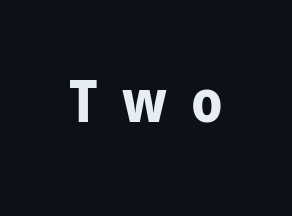
Q: Is the text bold? A: Yes.
Q: Is the text italic (slanted)? A: No, it is upright.
Q: Is the typeface a serif or a sans-serif typeface? A: Sans-serif.
Q: Is the text underlined? A: No.
Q: How is the paragraph aligned? A: Centered.
Q: Is the spacing between letters normal or unusually wide? A: Unusually wide.
Q: Width (condensed, normal, or wide)? A: Condensed.
Q: Stroke contrast? A: Low.
Q: x-height? A: Medium.
Q: Monospaced? A: No.
